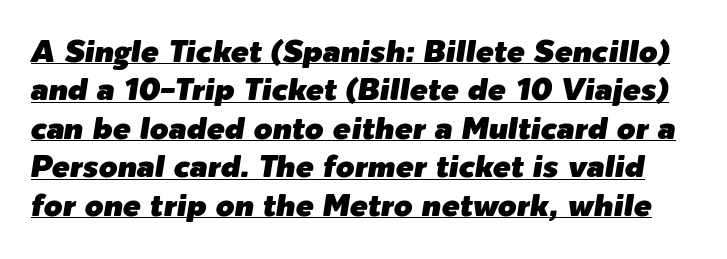
The face used here has a pronounced slope to its letters. The rendering uses a moderate line-height, typical for paragraphs. What stands out about the letter spacing? Nothing — it is the standard amount. The rendered words wear a rule along their underside. The rendering uses natural spacing where letterforms have individual widths.
